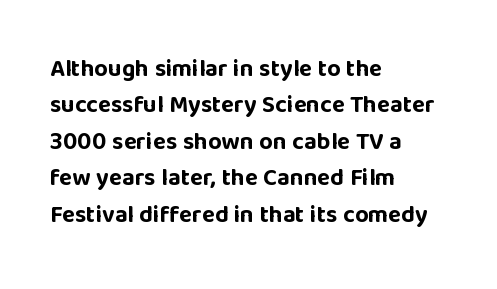
{"italic": "no", "bold": "yes", "underline": "no", "align": "left", "line_spacing": "normal", "line_spacing_ratio": 1.52, "letter_spacing": "normal", "letter_spacing_em": 0.0, "glyph_px": 24}
